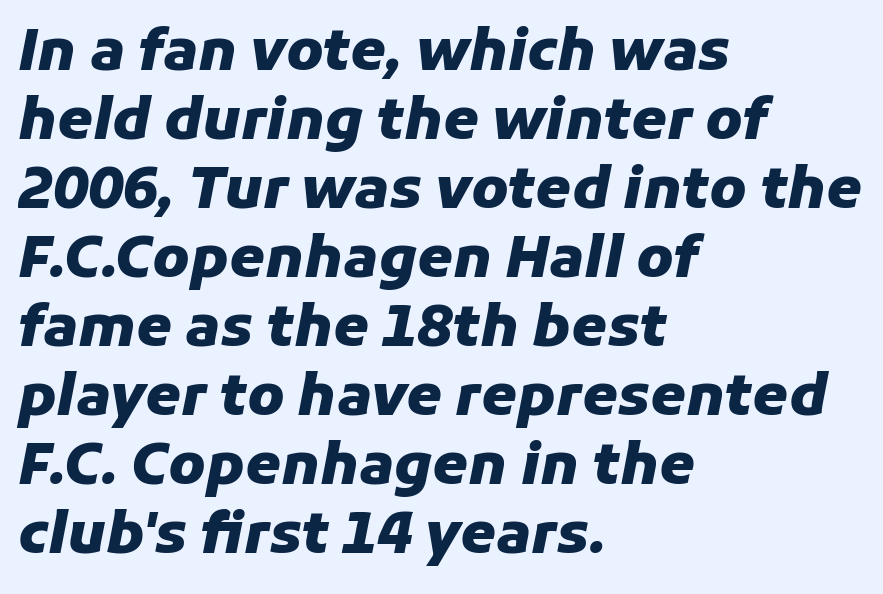
Q: Is the text bold? A: Yes.
Q: Is the text italic (slanted)? A: Yes, it leans right by about 11 degrees.
Q: Is the text underlined? A: No.
Q: How is the paragraph aligned? A: Left-aligned.
Q: Is the spacing between letters normal or unusually wide? A: Normal.
Q: Width (condensed, normal, or wide)? A: Normal.
Q: Stroke contrast? A: Low.
Q: x-height? A: Medium.
Q: Monospaced? A: No.
